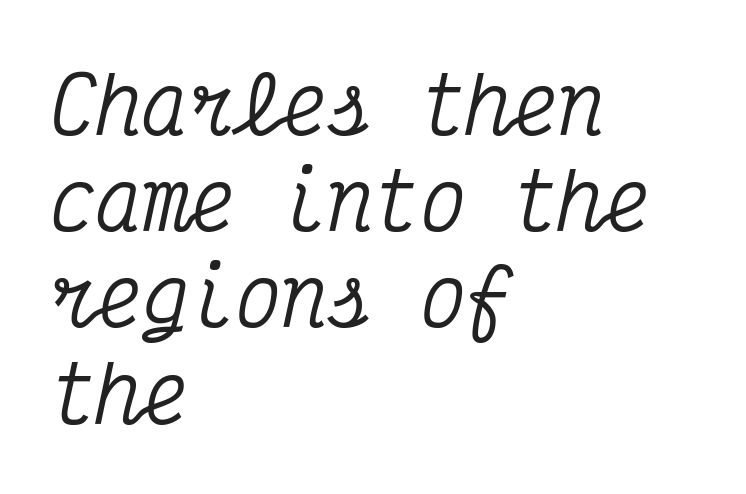
{"serif": "yes", "italic": "yes", "lean": "right", "slant_degrees": 12, "width": "condensed", "stroke_contrast": "medium", "x_height": "medium", "monospaced": "yes", "underline": "no", "align": "left", "line_spacing": "normal", "line_spacing_ratio": 1.25, "letter_spacing": "normal", "letter_spacing_em": 0.0, "glyph_px": 77}
